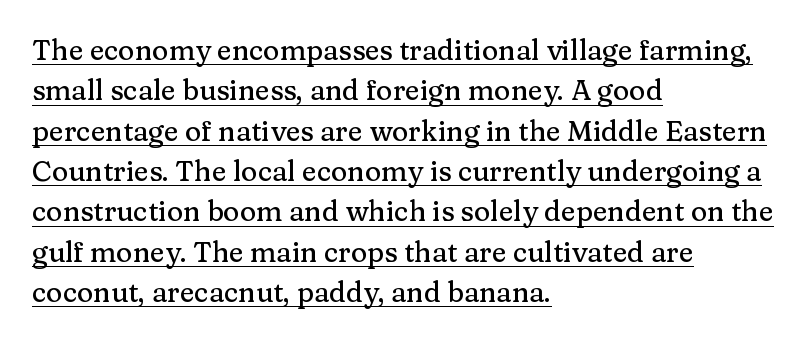
Unlike a clean sans, this face finishes its strokes with serifs. Descenders here cross a horizontal rule under the line. It's the straight-up-and-down kind of type. Tracking value appears to be zero — textbook default spacing.
